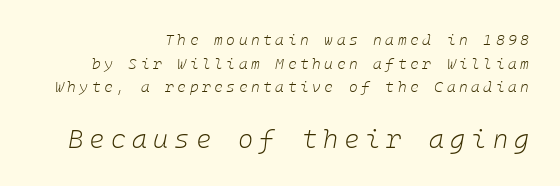
{"italic": "yes", "lean": "right", "slant_degrees": 10, "bold": "no", "underline": "no", "align": "right", "line_spacing": "normal", "line_spacing_ratio": 1.58, "letter_spacing": "wide", "letter_spacing_em": 0.23, "larger_block": "second", "size_ratio": 1.73, "glyph_px": 26}
